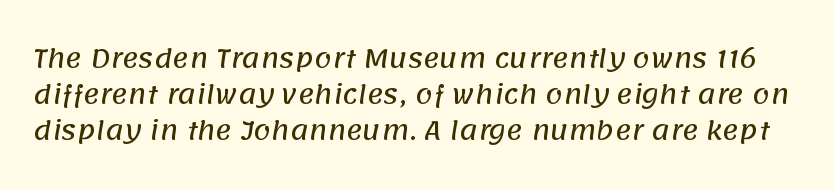
{"underline": "no", "line_spacing": "normal", "line_spacing_ratio": 1.45, "letter_spacing": "normal", "letter_spacing_em": 0.0, "glyph_px": 25}
